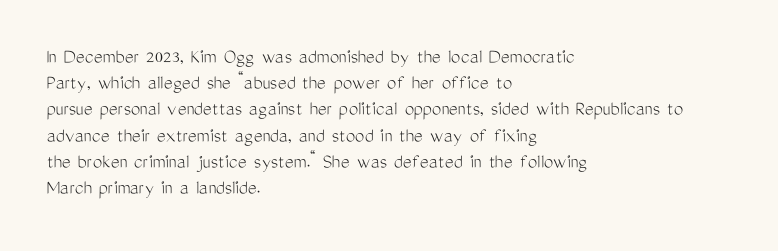
{"italic": "no", "bold": "no", "underline": "no", "align": "left", "line_spacing": "normal", "line_spacing_ratio": 1.25, "letter_spacing": "normal", "letter_spacing_em": 0.0, "glyph_px": 21}
